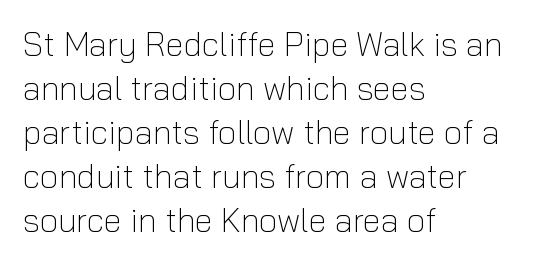
Q: Is the text bold? A: No.
Q: Is the text italic (slanted)? A: No, it is upright.
Q: Is the typeface a serif or a sans-serif typeface? A: Sans-serif.
Q: Is the text underlined? A: No.
Q: How is the paragraph aligned? A: Left-aligned.
Q: Is the spacing between letters normal or unusually wide? A: Normal.
Q: Is the spacing between lines tight, normal or loose? A: Normal.
Q: Width (condensed, normal, or wide)? A: Normal.
Q: Stroke contrast? A: Low.
Q: x-height? A: Medium.
Q: Monospaced? A: No.
